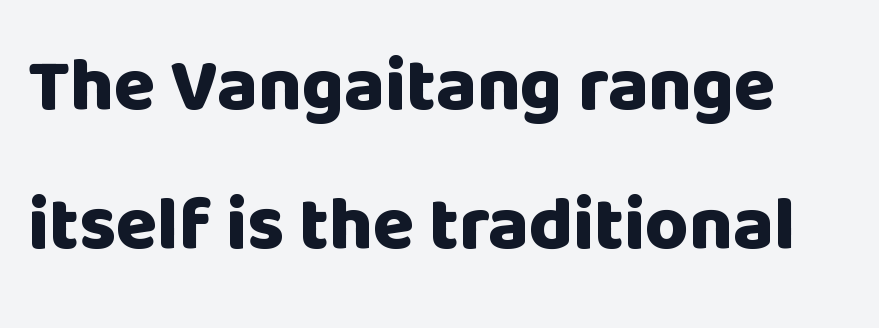
The image shows 75 px heavy sans-serif type, upright; set line spacing 1.86x, normal letter spacing, not underlined; low stroke contrast and a large x-height.
